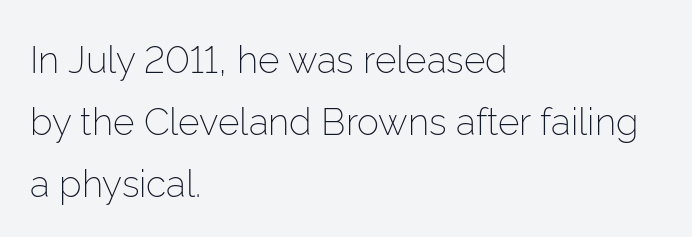
Compared with typical paragraphs, the rows here are spaced about the same. Nothing unusual about the tracking: characters are spaced as the font intends. If you drew a ruler down the left edge, every line would touch it. Nothing sits at the stroke ends, so this counts as sans-serif. Is the stroke heavy? The answer is a plain regular-or-lighter.
